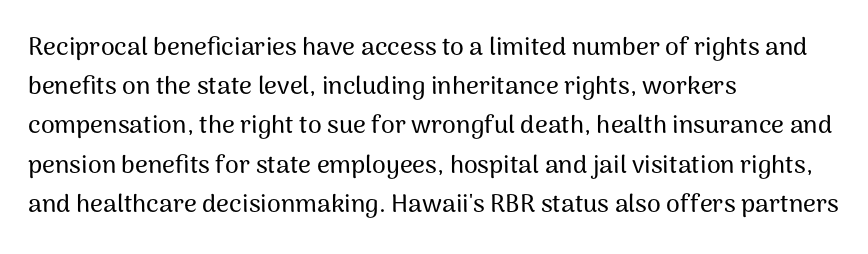
{"italic": "no", "underline": "no", "align": "left", "line_spacing": "normal", "line_spacing_ratio": 1.57, "letter_spacing": "normal", "letter_spacing_em": 0.0, "glyph_px": 25}
